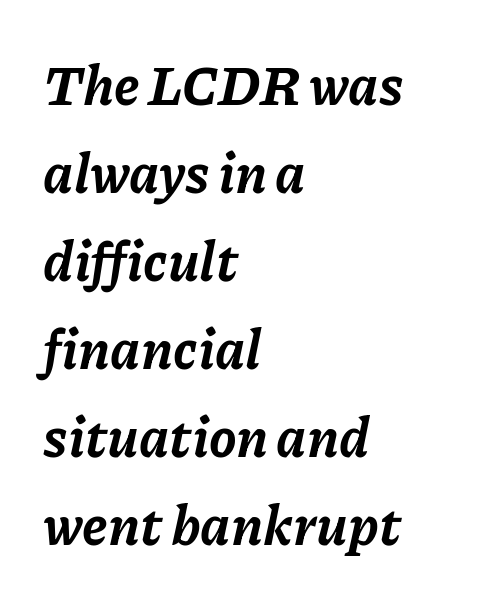
Q: Is the text bold? A: Yes.
Q: Is the text italic (slanted)? A: Yes, it leans right by about 11 degrees.
Q: Is the text underlined? A: No.
Q: How is the paragraph aligned? A: Left-aligned.
Q: Is the spacing between letters normal or unusually wide? A: Normal.
Q: Is the spacing between lines tight, normal or loose? A: Normal.
Q: Width (condensed, normal, or wide)? A: Normal.
Q: Stroke contrast? A: Low.
Q: x-height? A: Medium.
Q: Monospaced? A: No.
